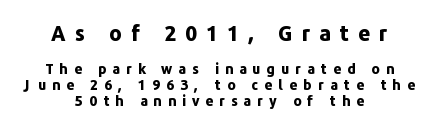
Q: Is the text bold? A: Yes.
Q: Is the text italic (slanted)? A: No, it is upright.
Q: Is the text underlined? A: No.
Q: How is the paragraph aligned? A: Centered.
Q: Is the spacing between letters normal or unusually wide? A: Unusually wide.
Q: Is the spacing between lines tight, normal or loose? A: Tight.
Q: Which block of text is set in a larger size, the first (top) or the second (bottom)? A: The first (top) one.
